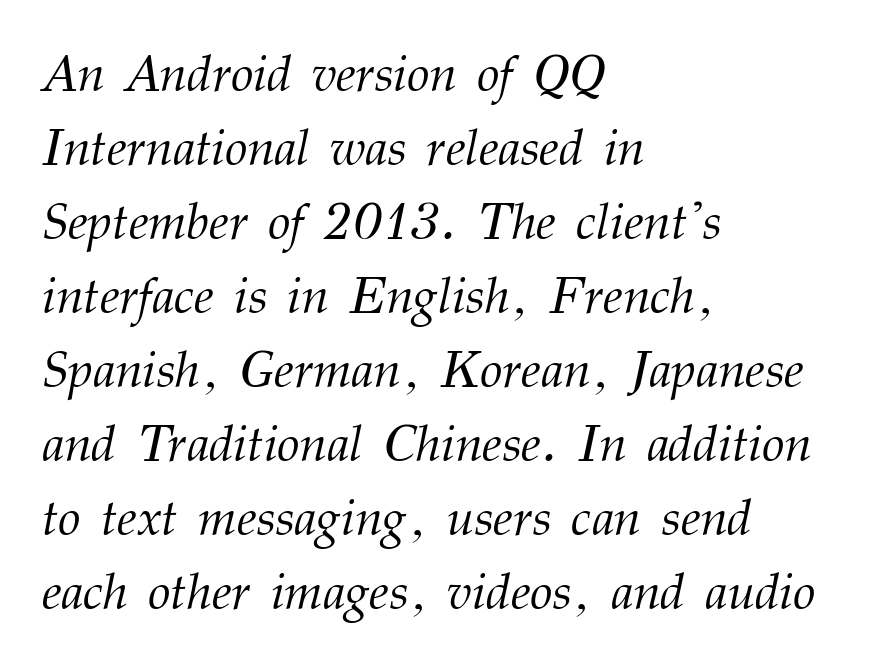
{"serif": "yes", "italic": "yes", "lean": "right", "slant_degrees": 12, "bold": "no", "weight": "light", "width": "normal", "stroke_contrast": "medium", "x_height": "medium", "monospaced": "no", "underline": "no", "align": "left", "line_spacing": "normal", "line_spacing_ratio": 1.45, "letter_spacing": "normal", "letter_spacing_em": 0.0, "glyph_px": 51}
